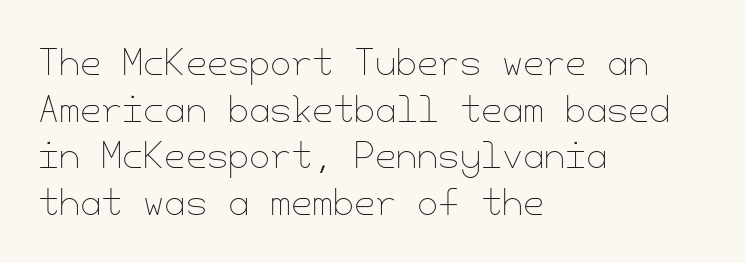
{"italic": "no", "bold": "no", "weight": "thin", "width": "normal", "stroke_contrast": "low", "x_height": "small", "underline": "no", "align": "left", "line_spacing": "normal", "line_spacing_ratio": 1.37, "letter_spacing": "normal", "letter_spacing_em": 0.0, "glyph_px": 34}
